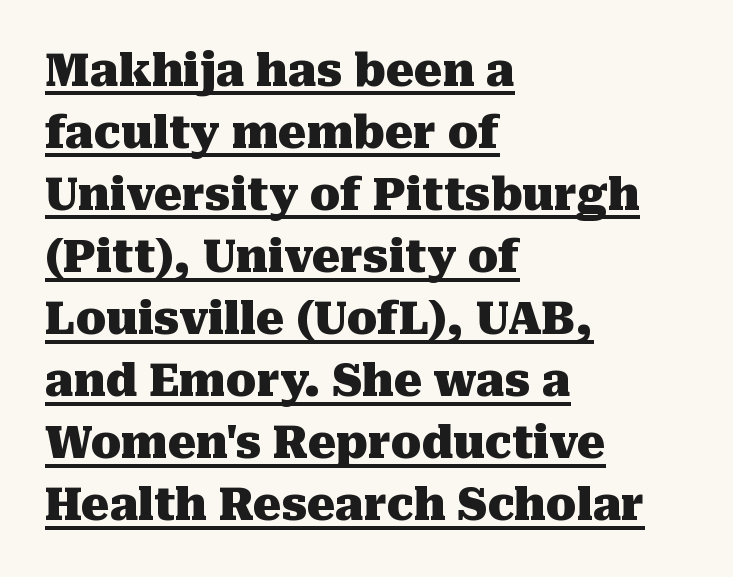
{"serif": "yes", "italic": "no", "bold": "yes", "weight": "heavy", "width": "normal", "stroke_contrast": "medium", "x_height": "medium", "monospaced": "no", "underline": "yes", "align": "left", "line_spacing": "normal", "line_spacing_ratio": 1.41, "letter_spacing": "normal", "letter_spacing_em": 0.0, "glyph_px": 44}
